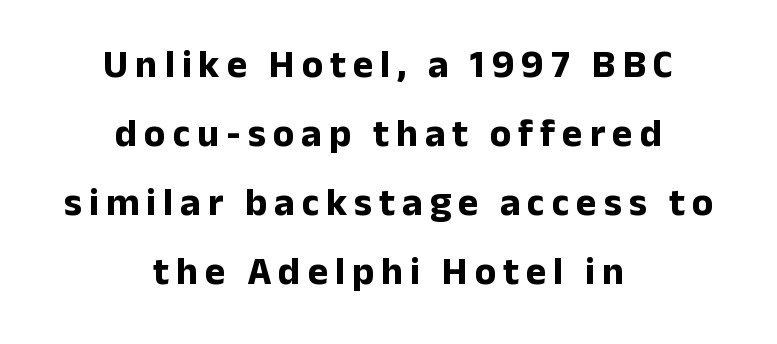
{"serif": "no", "italic": "no", "bold": "yes", "weight": "bold", "width": "normal", "stroke_contrast": "low", "x_height": "medium", "monospaced": "no", "underline": "no", "align": "center", "line_spacing_ratio": 1.77, "glyph_px": 39}
